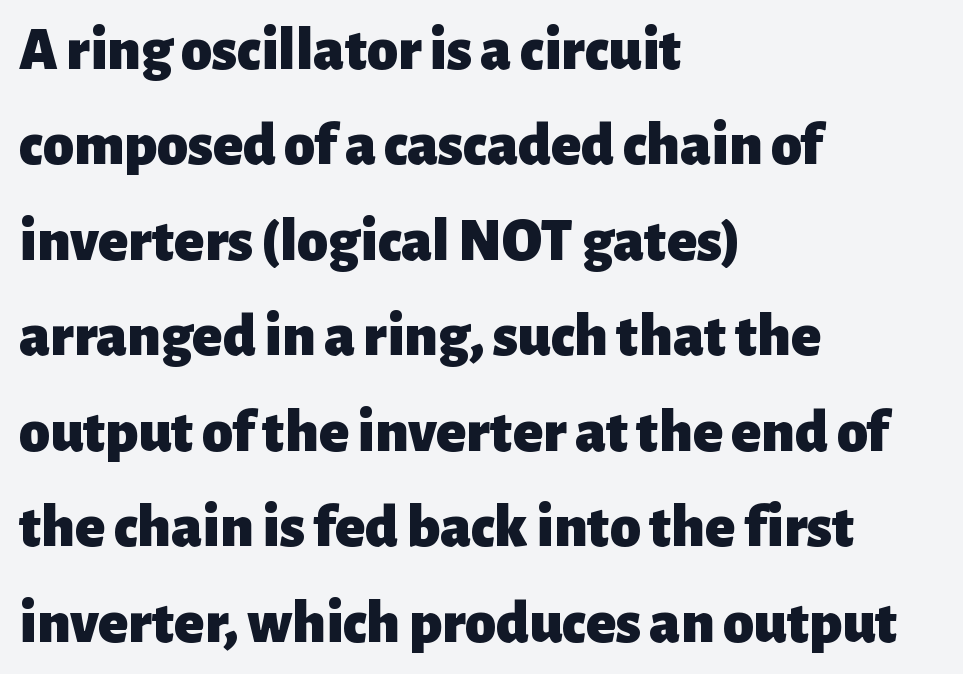
The image shows 62 px heavy sans-serif type, upright; set left-aligned, normal line spacing (1.54x), normal letter spacing, not underlined; low stroke contrast and a medium x-height.
